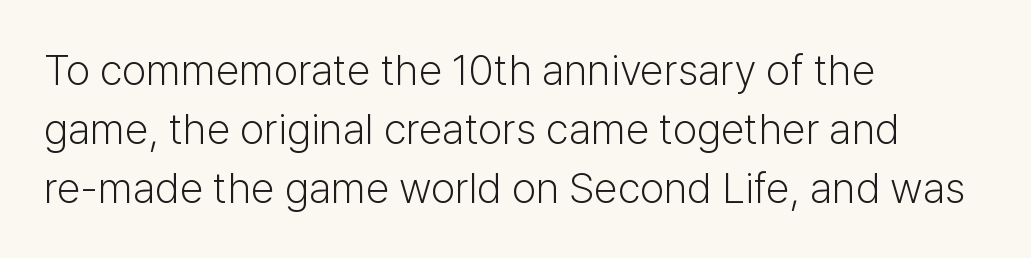
The image shows 43 px light sans-serif type, upright; set left-aligned, normal line spacing (1.37x), normal letter spacing, not underlined; low stroke contrast and a medium x-height.
